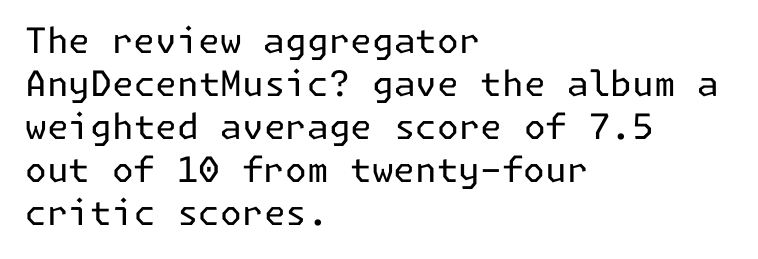
Q: Is the text bold? A: No.
Q: Is the text italic (slanted)? A: No, it is upright.
Q: Is the typeface a serif or a sans-serif typeface? A: Sans-serif.
Q: Is the text underlined? A: No.
Q: How is the paragraph aligned? A: Left-aligned.
Q: Is the spacing between letters normal or unusually wide? A: Normal.
Q: Width (condensed, normal, or wide)? A: Normal.
Q: Stroke contrast? A: Low.
Q: x-height? A: Medium.
